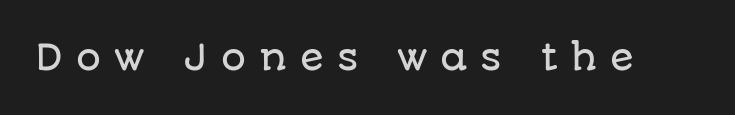
The image shows 35 px sans-serif type, upright; set unusually wide letter spacing (+0.37 em), not underlined; low stroke contrast and a large x-height.
